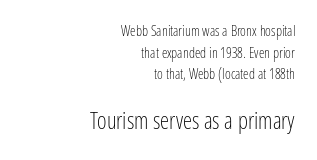
Q: Is the text bold? A: No.
Q: Is the text italic (slanted)? A: No, it is upright.
Q: Is the text underlined? A: No.
Q: How is the paragraph aligned? A: Right-aligned.
Q: Is the spacing between letters normal or unusually wide? A: Normal.
Q: Is the spacing between lines tight, normal or loose? A: Normal.
Q: Which block of text is set in a larger size, the first (top) or the second (bottom)? A: The second (bottom) one.
